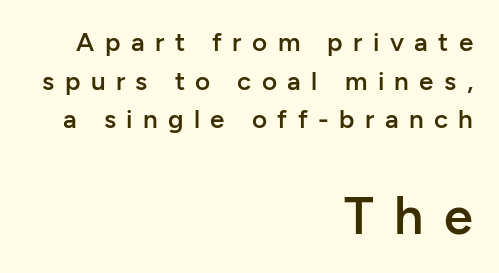
{"serif": "no", "italic": "no", "bold": "semi", "weight": "semibold", "width": "normal", "stroke_contrast": "low", "x_height": "medium", "monospaced": "no", "underline": "no", "align": "right", "line_spacing": "normal", "line_spacing_ratio": 1.49, "letter_spacing": "wide", "letter_spacing_em": 0.4, "larger_block": "second", "size_ratio": 2.0, "glyph_px": 52}
